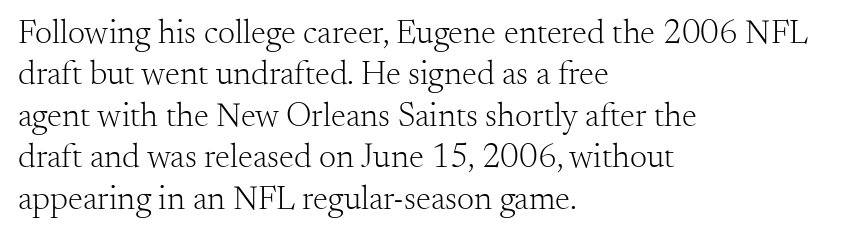
What kind of face is this? One with serifs. You could not count columns in this text — the font is proportionally spaced. Do the letters lean? They stand straight. No heavy texture on the line: the type isn't bold. Typeset ragged right — the left edge is the straight one.
